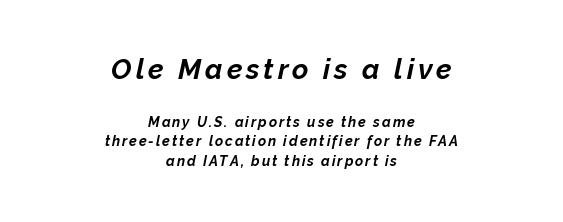
These lines stack symmetrically, like a column narrowing and widening about its center. Notice how descenders clear the ascenders below comfortably — that's standard leading. A typesetter would mark this as italic. On the weight axis this lands at bold, roughly 700. The face used here is proportionally spaced, like ordinary book or web type. Each row of text sits above clean, open space.
